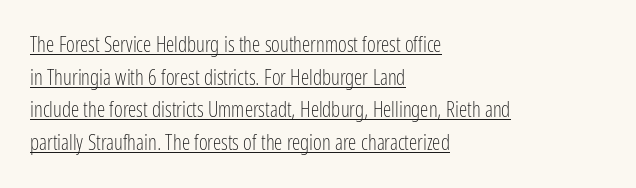
Weight: in the light-to-regular range. Italic: no, the glyphs are upright roman. Does the leading feel generous? No, just average. The line texture is even and compact thanks to regular tracking. The rendering uses the underline text-decoration. Line starts are locked; line ends wander.
